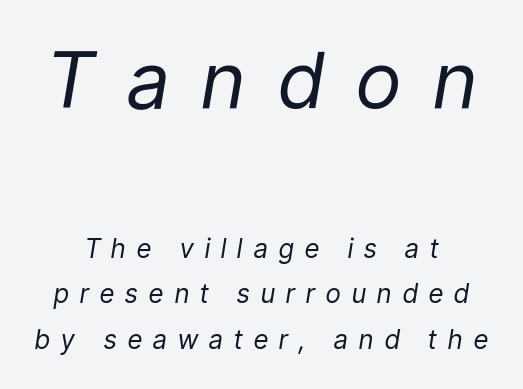
{"italic": "yes", "lean": "right", "slant_degrees": 9, "bold": "no", "weight": "regular", "width": "condensed", "stroke_contrast": "low", "x_height": "medium", "monospaced": "no", "underline": "no", "line_spacing_ratio": 1.76, "letter_spacing": "wide", "letter_spacing_em": 0.44, "larger_block": "first", "size_ratio": 3.0, "glyph_px": 78}
